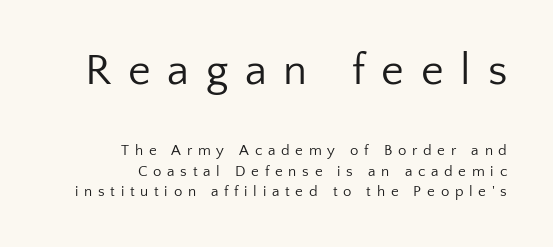
Q: Is the text bold? A: No.
Q: Is the text italic (slanted)? A: No, it is upright.
Q: Is the typeface a serif or a sans-serif typeface? A: Sans-serif.
Q: Is the text underlined? A: No.
Q: How is the paragraph aligned? A: Right-aligned.
Q: Is the spacing between letters normal or unusually wide? A: Unusually wide.
Q: Is the spacing between lines tight, normal or loose? A: Normal.
Q: Which block of text is set in a larger size, the first (top) or the second (bottom)? A: The first (top) one.
Q: Width (condensed, normal, or wide)? A: Normal.
Q: Stroke contrast? A: Low.
Q: x-height? A: Medium.
Q: Monospaced? A: No.
